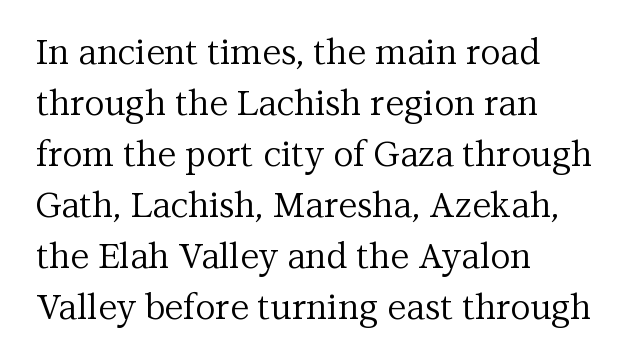
The type family on display is of the serif kind. The horizontal fit of the characters is conventional and even. Nobody drew a line under any word here. Each line starts at the same left margin while the right side varies. Vertical stems look standard width or narrower in stroke.
